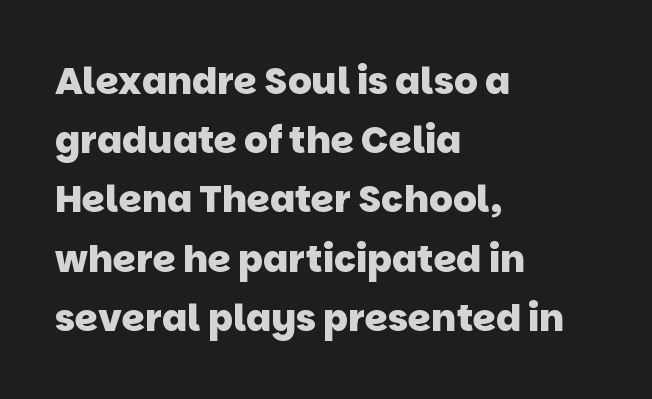
The image shows 37 px heavy sans-serif type; set left-aligned, normal line spacing (1.6x), normal letter spacing, not underlined; low stroke contrast and a large x-height.
